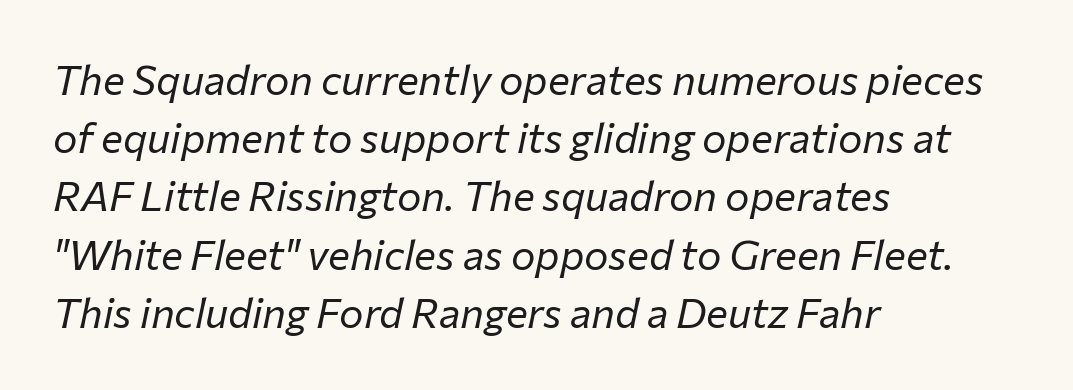
{"italic": "yes", "lean": "right", "slant_degrees": 12, "bold": "no", "weight": "regular", "width": "normal", "stroke_contrast": "low", "x_height": "medium", "monospaced": "no", "underline": "no", "align": "left", "line_spacing": "normal", "line_spacing_ratio": 1.42, "letter_spacing": "normal", "letter_spacing_em": 0.0, "glyph_px": 41}
